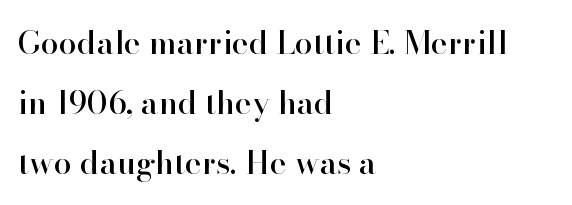
Q: Is the text italic (slanted)? A: No, it is upright.
Q: Is the typeface a serif or a sans-serif typeface? A: Serif.
Q: Is the text underlined? A: No.
Q: How is the paragraph aligned? A: Left-aligned.
Q: Is the spacing between letters normal or unusually wide? A: Normal.
Q: Width (condensed, normal, or wide)? A: Normal.
Q: Stroke contrast? A: High.
Q: x-height? A: Small.
Q: Monospaced? A: No.
